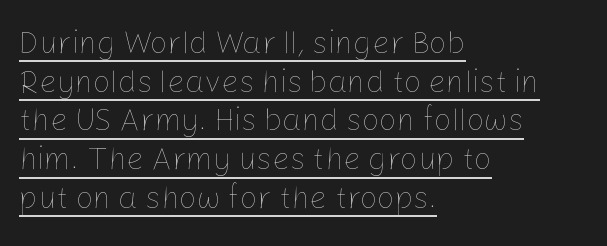
Whoever set this chose a conventional vertical rhythm. Honestly, the underline is the first thing you notice here. The face used here is proportionally spaced, like ordinary book or web type. A quiet, ordinary-to-light weight characterises the typeface. Observe the ordinary spacing: letters are neighbours, not strangers. Posture: upright roman.
